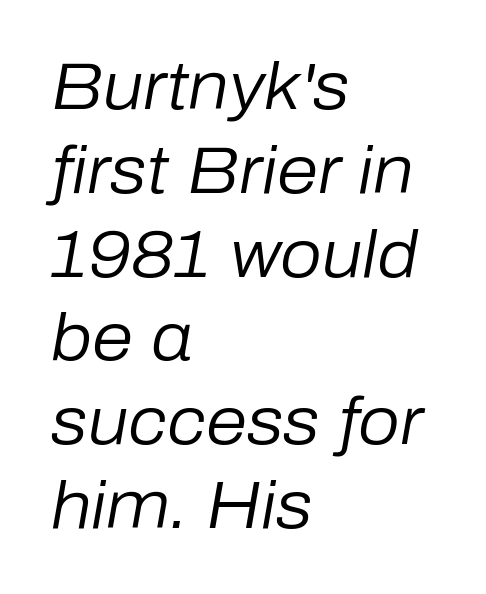
Posture: slanted. Beneath every word, the page is bare. Looks like regular typesetting: each glyph gets only the width it needs. Each word holds together tightly as a unit, with standard inter-letter gaps. Heft: none added — not bold.
